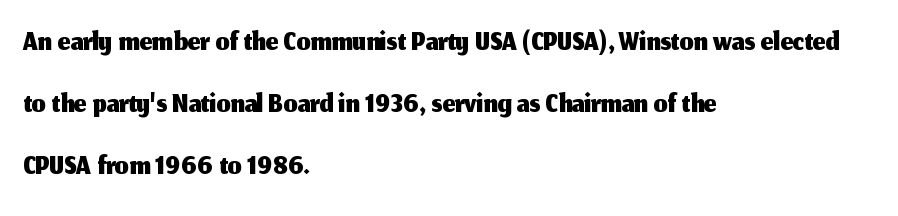
Q: Is the text italic (slanted)? A: No, it is upright.
Q: Is the typeface a serif or a sans-serif typeface? A: Sans-serif.
Q: Is the text underlined? A: No.
Q: How is the paragraph aligned? A: Left-aligned.
Q: Is the spacing between letters normal or unusually wide? A: Normal.
Q: Is the spacing between lines tight, normal or loose? A: Normal.
Q: Width (condensed, normal, or wide)? A: Normal.
Q: Stroke contrast? A: Medium.
Q: x-height? A: Medium.
Q: Monospaced? A: No.
